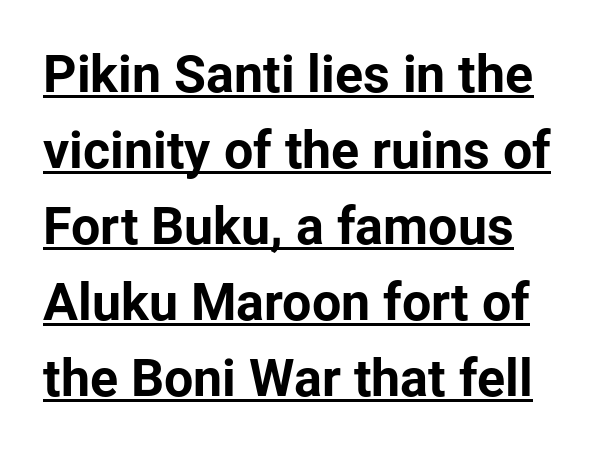
{"serif": "no", "italic": "no", "bold": "yes", "weight": "bold", "width": "normal", "stroke_contrast": "low", "x_height": "medium", "monospaced": "no", "underline": "yes", "line_spacing": "normal", "line_spacing_ratio": 1.46, "letter_spacing": "normal", "letter_spacing_em": 0.0, "glyph_px": 52}
